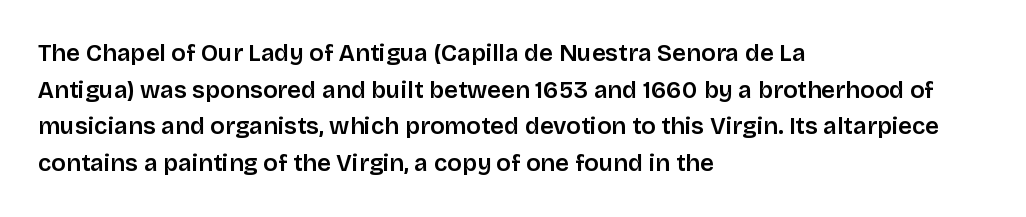
If you drew a line through each stem, it would be perfectly vertical. Each line starts at the same left margin while the right side varies. The string is rendered with underlining switched off. In terms of weight, the rendering is demibold, just under bold.
